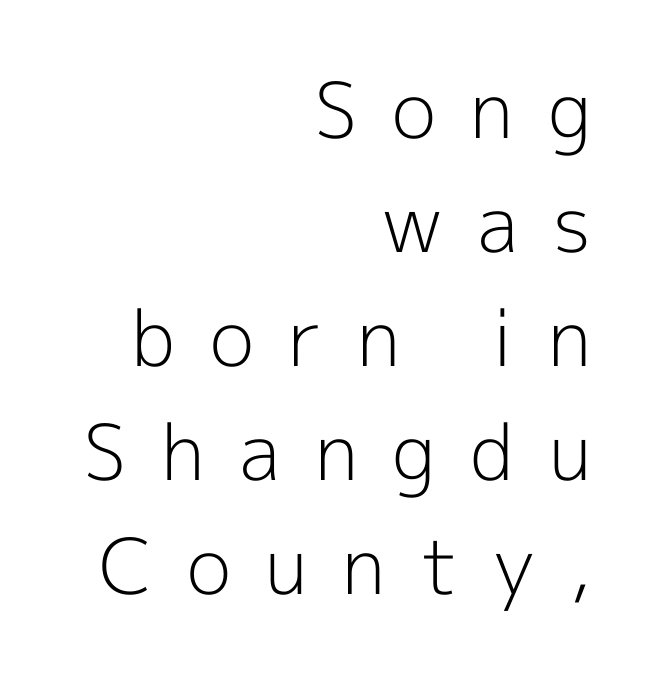
Q: Is the text bold? A: No.
Q: Is the text italic (slanted)? A: No, it is upright.
Q: Is the typeface a serif or a sans-serif typeface? A: Sans-serif.
Q: Is the text underlined? A: No.
Q: How is the paragraph aligned? A: Right-aligned.
Q: Is the spacing between letters normal or unusually wide? A: Unusually wide.
Q: Is the spacing between lines tight, normal or loose? A: Normal.
Q: Width (condensed, normal, or wide)? A: Normal.
Q: x-height? A: Medium.
Q: Monospaced? A: No.
